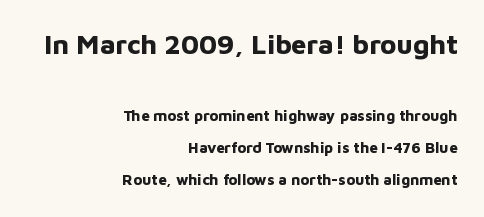
Q: Is the text bold? A: Yes.
Q: Is the text italic (slanted)? A: No, it is upright.
Q: Is the text underlined? A: No.
Q: How is the paragraph aligned? A: Right-aligned.
Q: Is the spacing between letters normal or unusually wide? A: Normal.
Q: Is the spacing between lines tight, normal or loose? A: Loose.
Q: Which block of text is set in a larger size, the first (top) or the second (bottom)? A: The first (top) one.
